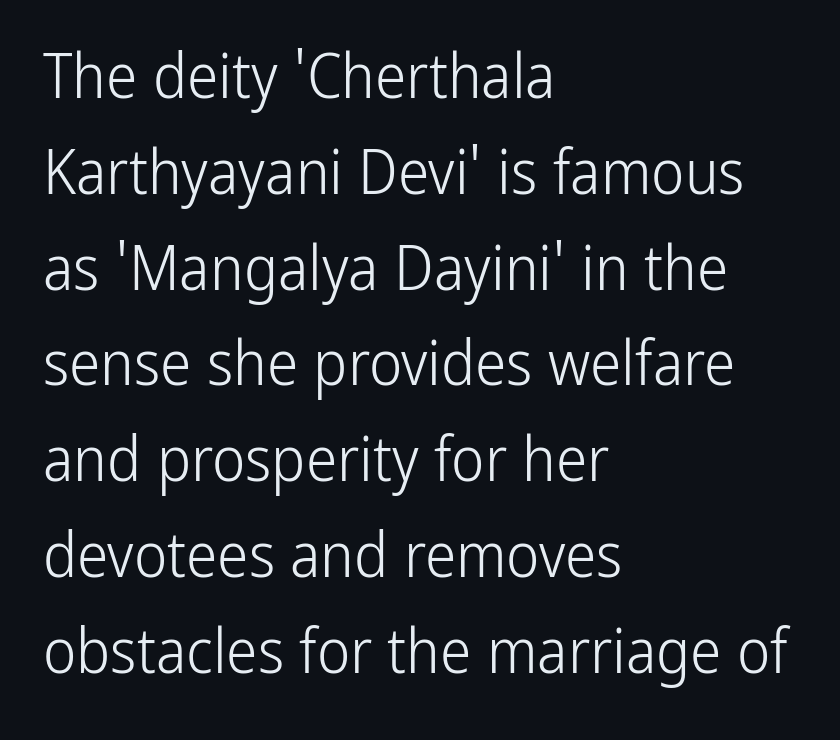
The image shows 63 px light, condensed sans-serif type, upright; set left-aligned, normal line spacing (1.52x), normal letter spacing, not underlined; low stroke contrast and a medium x-height.
